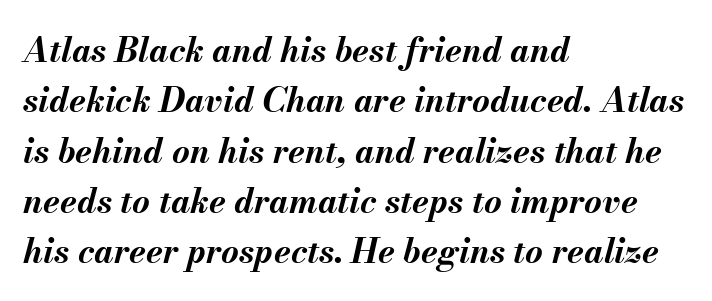
The zone under the glyphs is completely vacant. The rendering uses a moderate line-height, typical for paragraphs. Think of a printed novel: that variable character pitch is what you see here. The type is set solid horizontally, with unmodified tracking. One-word summary of the alignment: left.
